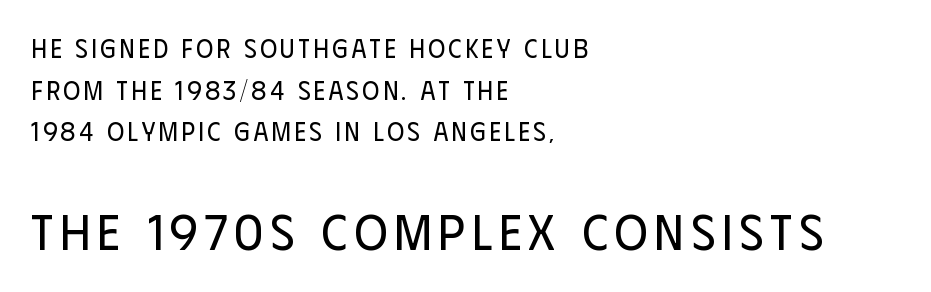
{"serif": "no", "italic": "no", "bold": "no", "weight": "regular", "width": "condensed", "stroke_contrast": "low", "x_height": "large", "monospaced": "no", "underline": "no", "align": "left", "line_spacing": "normal", "line_spacing_ratio": 1.6, "larger_block": "second", "size_ratio": 1.96, "glyph_px": 51}
